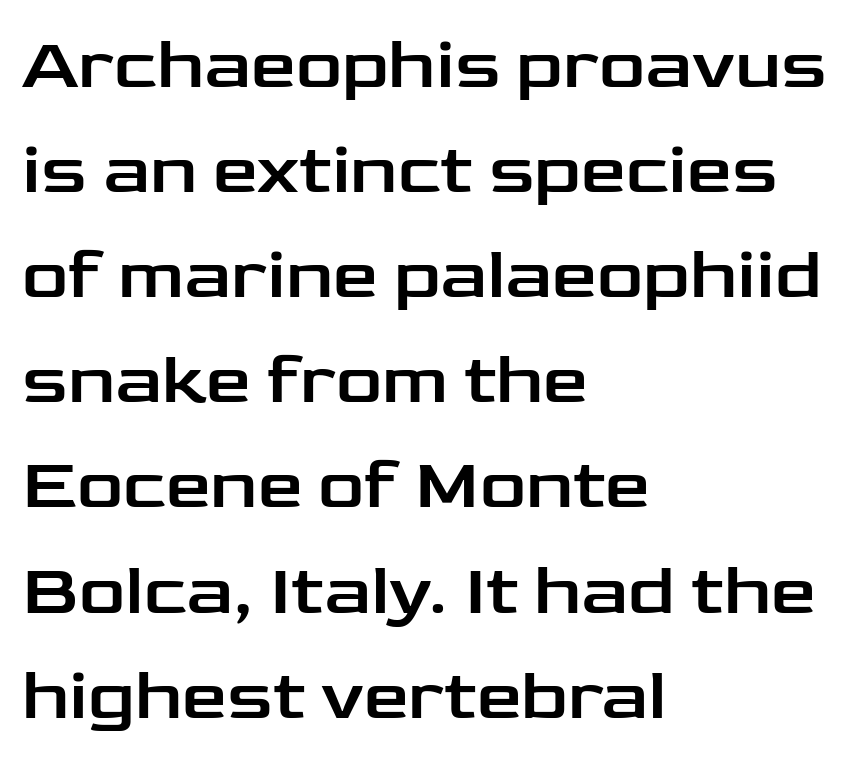
The image shows 72 px wide sans-serif type, upright; set left-aligned, normal line spacing (1.46x), normal letter spacing, not underlined; low stroke contrast and a medium x-height.
